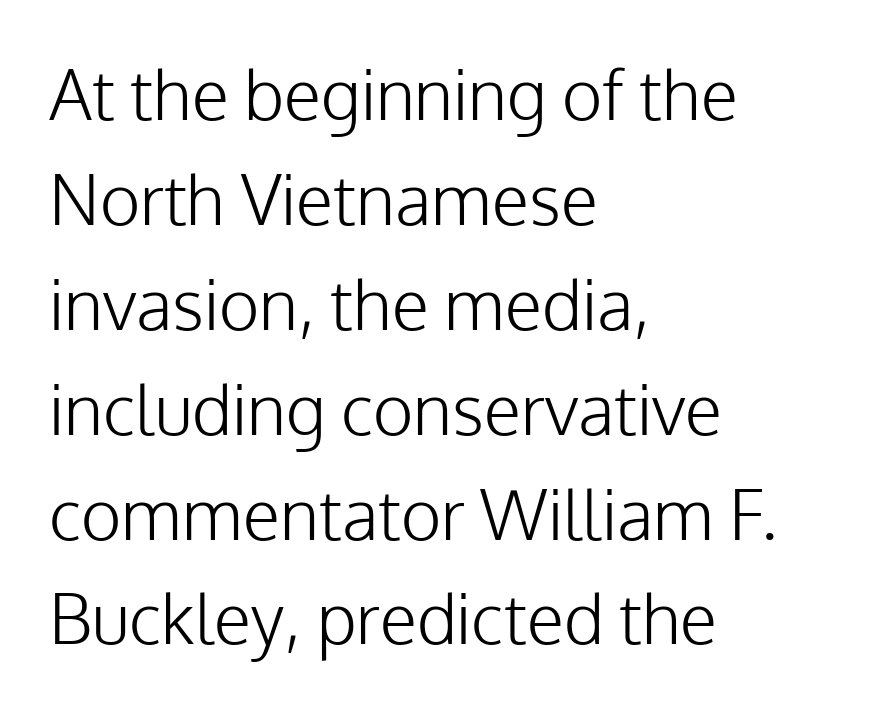
{"serif": "no", "italic": "no", "bold": "no", "weight": "light", "width": "normal", "stroke_contrast": "low", "x_height": "medium", "monospaced": "no", "underline": "no", "align": "left", "line_spacing": "normal", "line_spacing_ratio": 1.52, "letter_spacing": "normal", "letter_spacing_em": 0.0, "glyph_px": 69}
